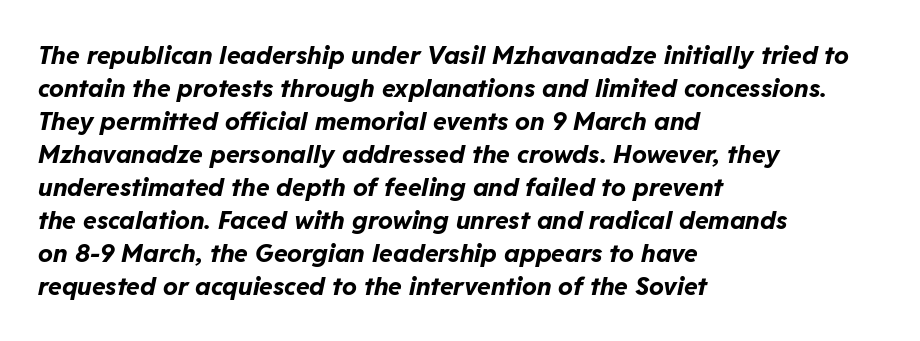
{"italic": "yes", "lean": "right", "slant_degrees": 11, "bold": "yes", "underline": "no", "align": "left", "line_spacing": "normal", "line_spacing_ratio": 1.32, "letter_spacing": "normal", "letter_spacing_em": 0.0, "glyph_px": 25}
